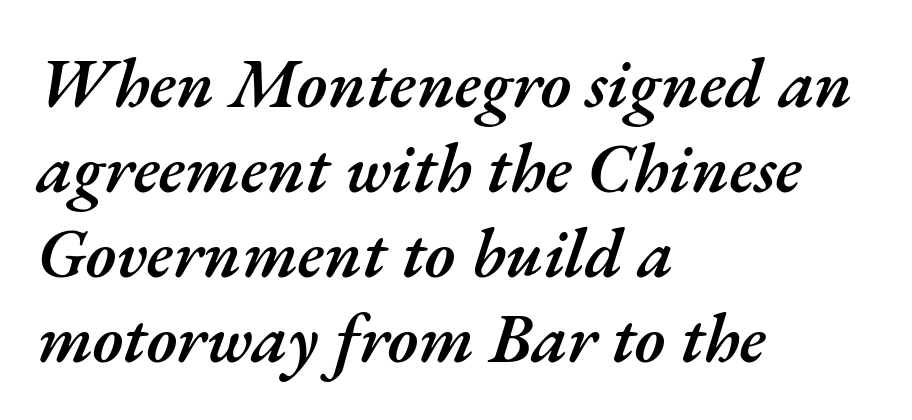
Q: Is the text bold? A: Semi-bold.
Q: Is the text italic (slanted)? A: Yes, it leans right by about 17 degrees.
Q: Is the text underlined? A: No.
Q: How is the paragraph aligned? A: Left-aligned.
Q: Is the spacing between letters normal or unusually wide? A: Normal.
Q: Width (condensed, normal, or wide)? A: Normal.
Q: Stroke contrast? A: Medium.
Q: x-height? A: Small.
Q: Monospaced? A: No.
